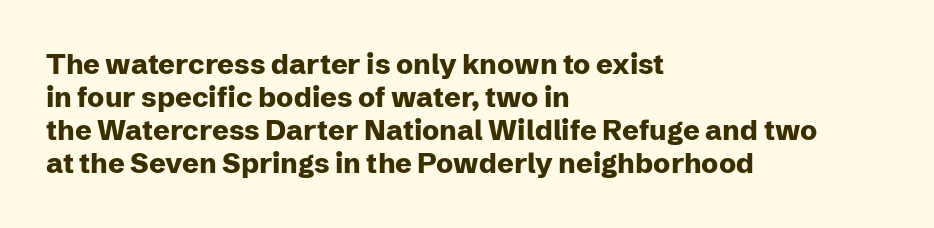
Q: Is the text bold? A: Yes.
Q: Is the text italic (slanted)? A: No, it is upright.
Q: Is the typeface a serif or a sans-serif typeface? A: Sans-serif.
Q: Is the text underlined? A: No.
Q: How is the paragraph aligned? A: Left-aligned.
Q: Is the spacing between letters normal or unusually wide? A: Normal.
Q: Width (condensed, normal, or wide)? A: Normal.
Q: Stroke contrast? A: Low.
Q: x-height? A: Medium.
Q: Monospaced? A: No.
